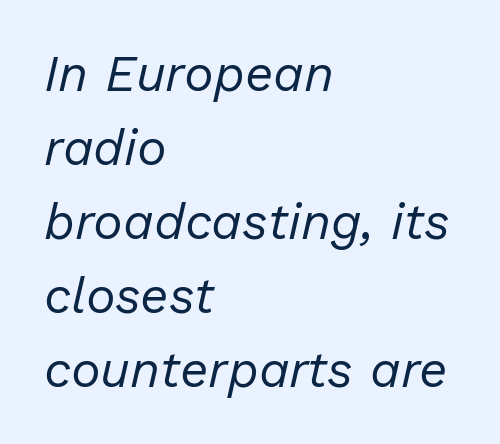
{"italic": "yes", "lean": "right", "slant_degrees": 13, "bold": "no", "weight": "regular", "width": "normal", "stroke_contrast": "low", "x_height": "medium", "monospaced": "no", "underline": "no", "align": "left", "line_spacing": "normal", "line_spacing_ratio": 1.48, "letter_spacing": "normal", "letter_spacing_em": 0.0, "glyph_px": 50}
